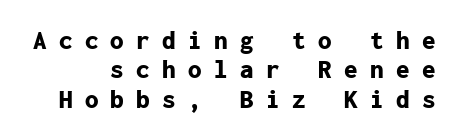
Plain, unruled lines of type. Do the letters lean? They stand straight. Very little white space separates one row of letters from the next. This sample uses expanded letter spacing, leaving extra air between glyphs. Its strokes are broad and dark, the hallmark of bold type.
